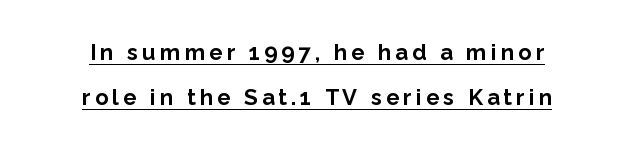
Q: Is the text bold? A: Yes.
Q: Is the text italic (slanted)? A: No, it is upright.
Q: Is the text underlined? A: Yes.
Q: How is the paragraph aligned? A: Centered.
Q: Is the spacing between lines tight, normal or loose? A: Loose.
